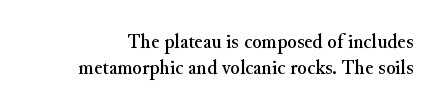
Q: Is the text italic (slanted)? A: No, it is upright.
Q: Is the text underlined? A: No.
Q: Is the spacing between letters normal or unusually wide? A: Normal.
